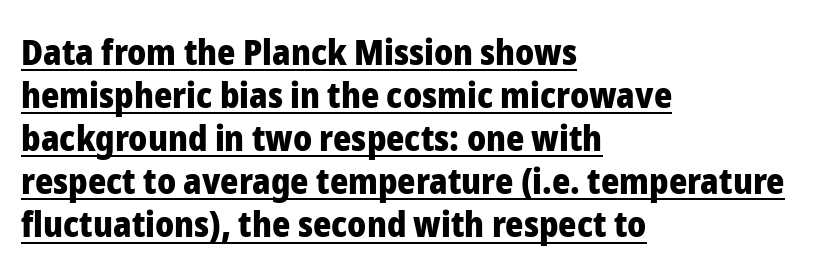
Q: Is the text bold? A: Yes.
Q: Is the text italic (slanted)? A: No, it is upright.
Q: Is the typeface a serif or a sans-serif typeface? A: Sans-serif.
Q: Is the text underlined? A: Yes.
Q: How is the paragraph aligned? A: Left-aligned.
Q: Is the spacing between letters normal or unusually wide? A: Normal.
Q: Width (condensed, normal, or wide)? A: Normal.
Q: Stroke contrast? A: Low.
Q: x-height? A: Medium.
Q: Monospaced? A: No.
